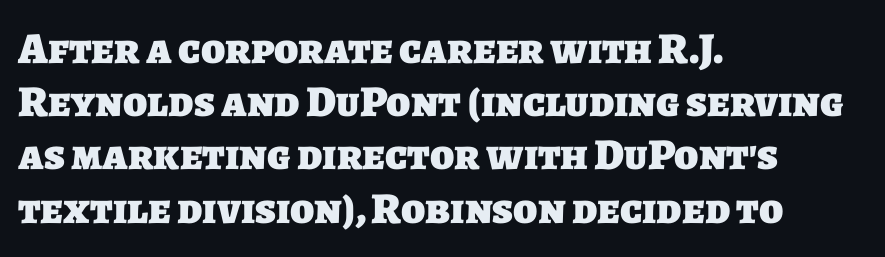
{"serif": "no", "bold": "yes", "weight": "heavy", "width": "normal", "stroke_contrast": "low", "x_height": "large", "monospaced": "no", "underline": "no", "align": "left", "line_spacing_ratio": 1.21, "letter_spacing": "normal", "letter_spacing_em": 0.0, "glyph_px": 44}
